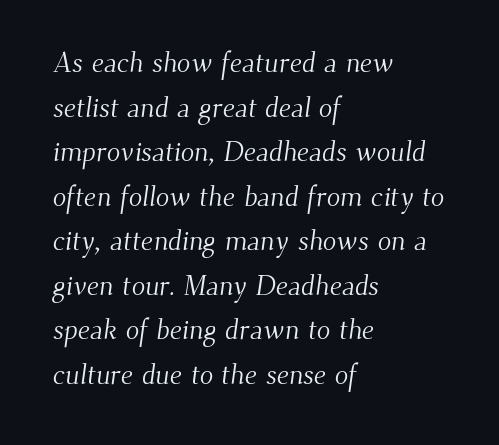
The image shows 28 px light serif type; set left-aligned, normal line spacing (1.59x), normal letter spacing, not underlined; medium stroke contrast and a small x-height.
